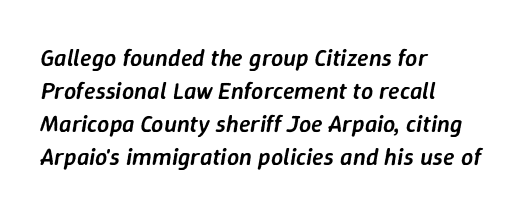
{"italic": "yes", "lean": "right", "slant_degrees": 9, "bold": "semi", "underline": "no", "align": "left", "line_spacing": "normal", "line_spacing_ratio": 1.37, "letter_spacing": "normal", "letter_spacing_em": 0.0, "glyph_px": 24}
